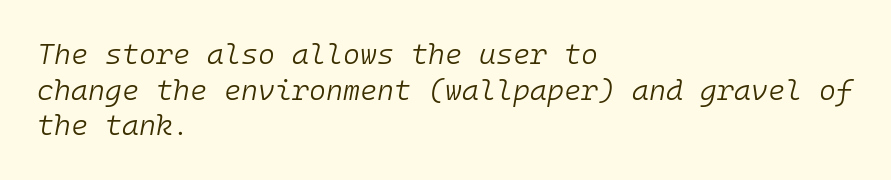
{"italic": "yes", "lean": "right", "slant_degrees": 10, "bold": "no", "weight": "light", "width": "normal", "stroke_contrast": "low", "x_height": "medium", "monospaced": "yes", "underline": "no", "align": "left", "line_spacing_ratio": 1.23, "letter_spacing": "normal", "letter_spacing_em": 0.0, "glyph_px": 29}
